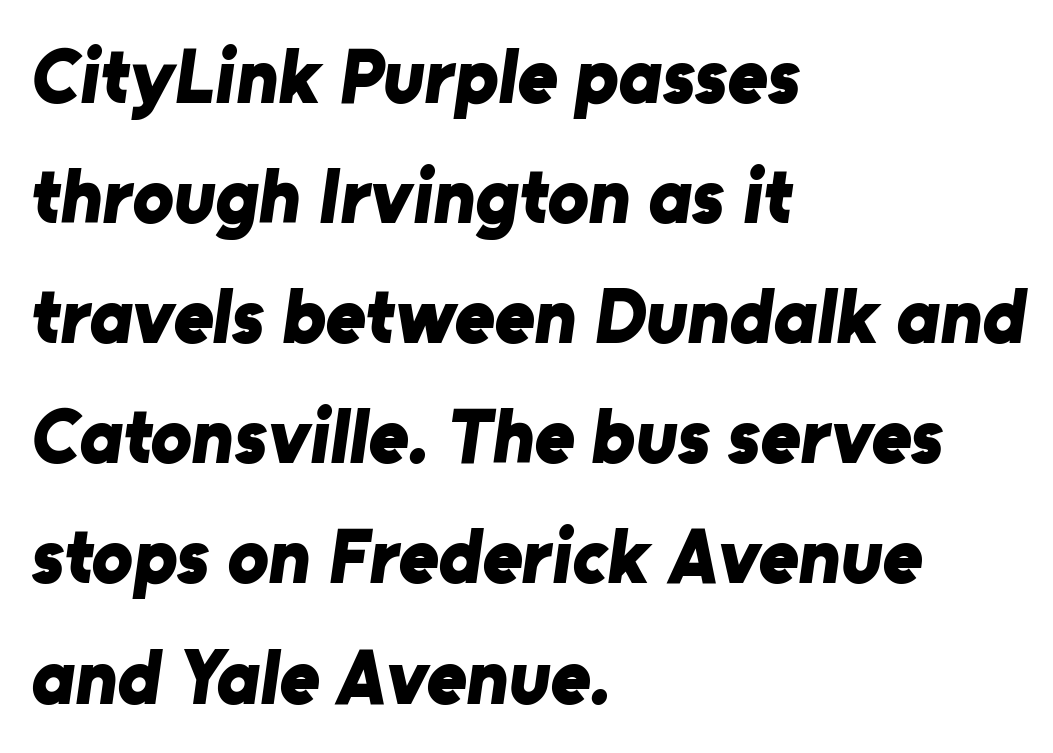
{"serif": "no", "bold": "yes", "weight": "bold", "width": "normal", "stroke_contrast": "low", "x_height": "medium", "monospaced": "no", "underline": "no", "align": "left", "line_spacing": "normal", "line_spacing_ratio": 1.56, "letter_spacing": "normal", "letter_spacing_em": 0.0, "glyph_px": 77}
